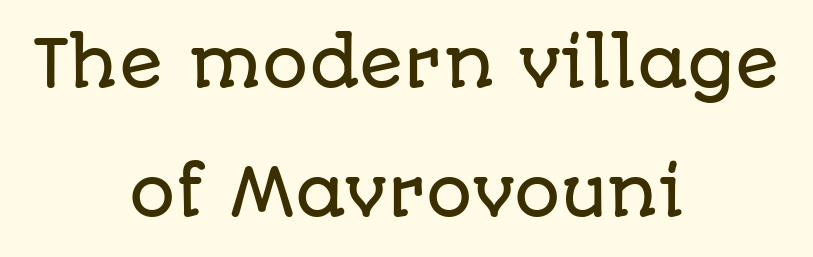
Q: Is the text italic (slanted)? A: No, it is upright.
Q: Is the typeface a serif or a sans-serif typeface? A: Sans-serif.
Q: Is the text underlined? A: No.
Q: How is the paragraph aligned? A: Centered.
Q: Is the spacing between letters normal or unusually wide? A: Normal.
Q: Is the spacing between lines tight, normal or loose? A: Loose.
Q: Width (condensed, normal, or wide)? A: Normal.
Q: Stroke contrast? A: Low.
Q: x-height? A: Large.
Q: Monospaced? A: No.
